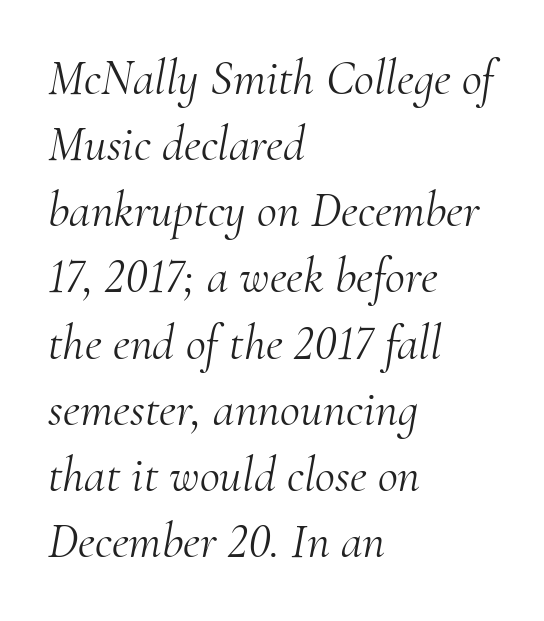
{"serif": "yes", "italic": "yes", "lean": "right", "slant_degrees": 10, "bold": "no", "weight": "light", "width": "normal", "stroke_contrast": "medium", "x_height": "small", "monospaced": "no", "underline": "no", "align": "left", "line_spacing": "normal", "line_spacing_ratio": 1.35, "letter_spacing": "normal", "letter_spacing_em": 0.0, "glyph_px": 49}
